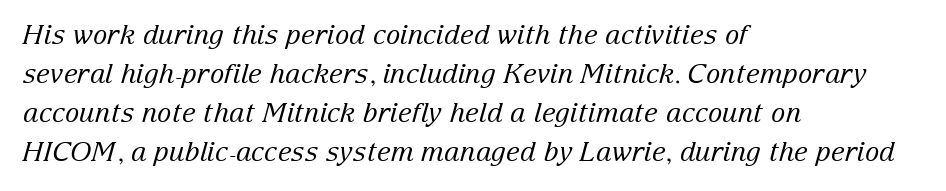
The image shows 27 px text type, italic (leaning right); set left-aligned, normal line spacing (1.44x), normal letter spacing, not underlined.
